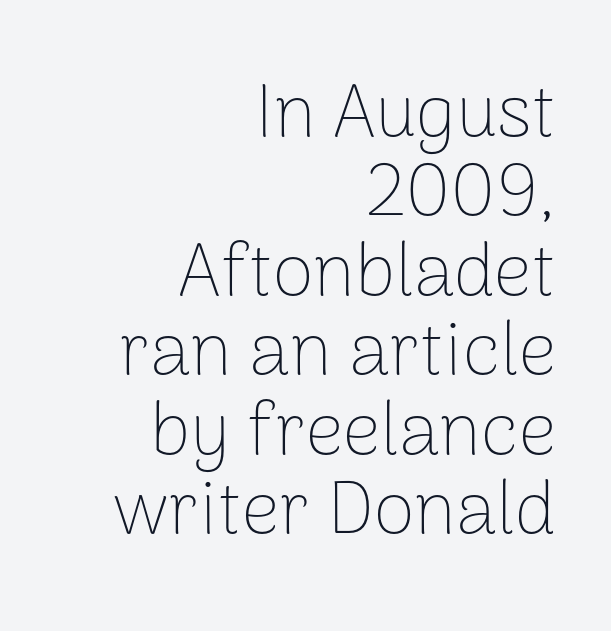
Q: Is the text bold? A: No.
Q: Is the text italic (slanted)? A: No, it is upright.
Q: Is the typeface a serif or a sans-serif typeface? A: Sans-serif.
Q: Is the text underlined? A: No.
Q: How is the paragraph aligned? A: Right-aligned.
Q: Is the spacing between letters normal or unusually wide? A: Normal.
Q: Is the spacing between lines tight, normal or loose? A: Tight.
Q: Width (condensed, normal, or wide)? A: Normal.
Q: Stroke contrast? A: Low.
Q: x-height? A: Medium.
Q: Monospaced? A: No.
